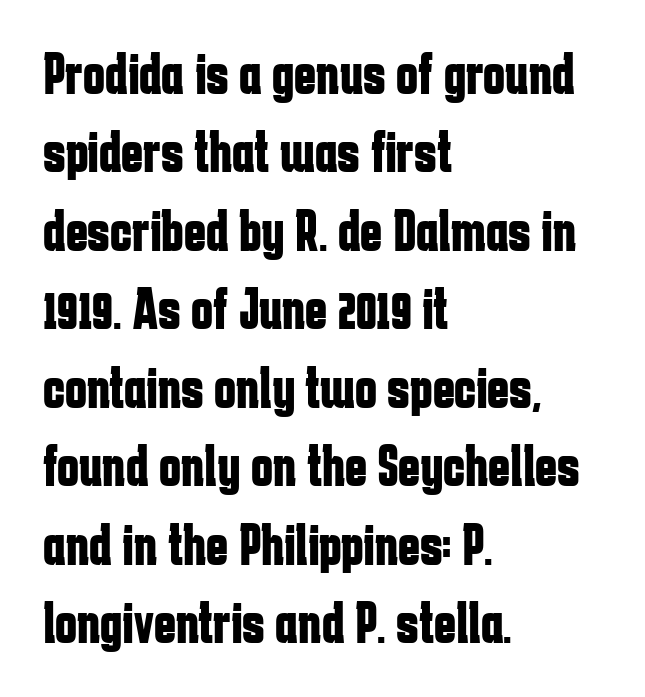
{"serif": "no", "italic": "no", "bold": "yes", "weight": "bold", "width": "condensed", "stroke_contrast": "low", "x_height": "medium", "monospaced": "no", "underline": "no", "align": "left", "line_spacing": "normal", "line_spacing_ratio": 1.33, "letter_spacing": "normal", "letter_spacing_em": 0.0, "glyph_px": 59}
